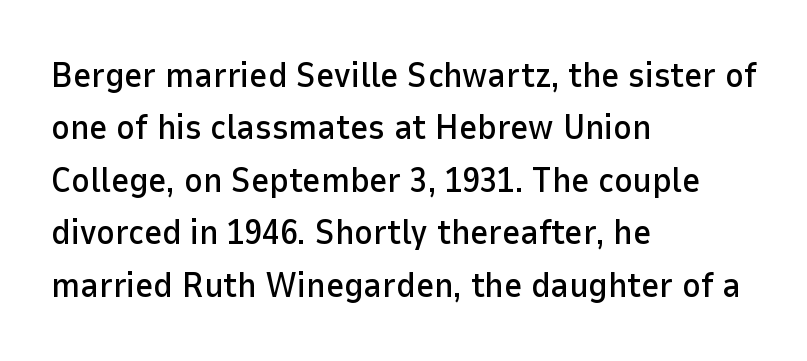
The image shows 35 px sans-serif type, upright; set left-aligned, normal line spacing (1.5x), normal letter spacing, not underlined; low stroke contrast and a medium x-height.
